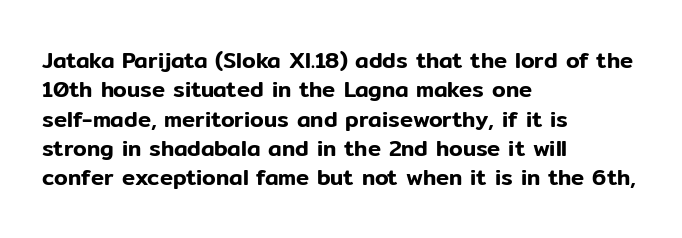
Glyph-to-glyph distance matches everyday printed text. If you drew a ruler down the left edge, every line would touch it. The letters stand upright; this is a roman face. No word sits above an underline. The line-height multiplier appears to be the usual default.
